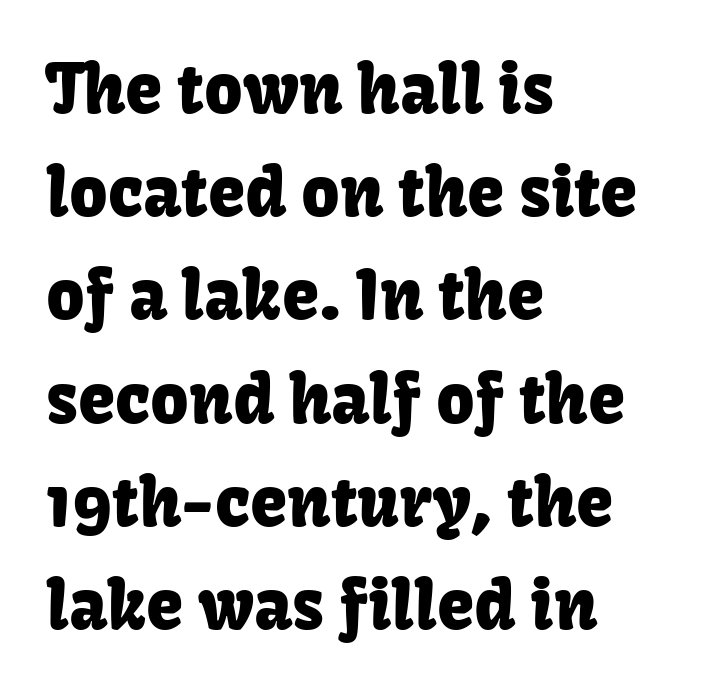
Q: Is the text italic (slanted)? A: No, it is upright.
Q: Is the typeface a serif or a sans-serif typeface? A: Sans-serif.
Q: Is the text underlined? A: No.
Q: How is the paragraph aligned? A: Left-aligned.
Q: Is the spacing between letters normal or unusually wide? A: Normal.
Q: Is the spacing between lines tight, normal or loose? A: Normal.
Q: Width (condensed, normal, or wide)? A: Normal.
Q: Stroke contrast? A: Low.
Q: x-height? A: Medium.
Q: Monospaced? A: No.
